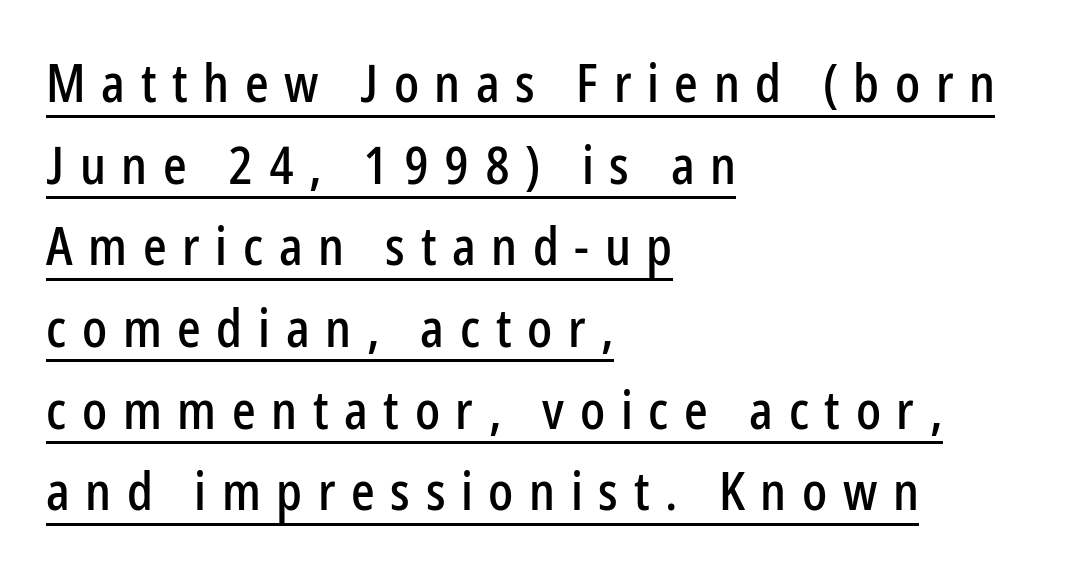
Caption: lettering with a line underneath. The rendering shows plain stroke endings on the letterforms — a sans-serif design. Horizontally, the lines are justified to the leading edge only. Line spacing here is normal. Is this a fixed-width face? No — the glyphs have proportional, varying widths. Every character sits straight up, as roman type does.
